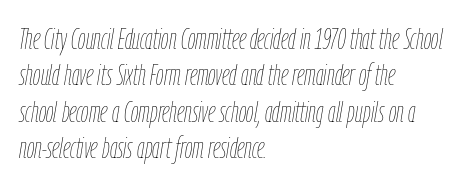
The rendering anchors every line to the left-hand side. A clean baseline with only descenders dipping below it. The rendering keeps characters at their native spacing. A typesetter would mark this as italic. The passage shown is typed in a proportional face where columns would drift. Heft: none added — not bold.
